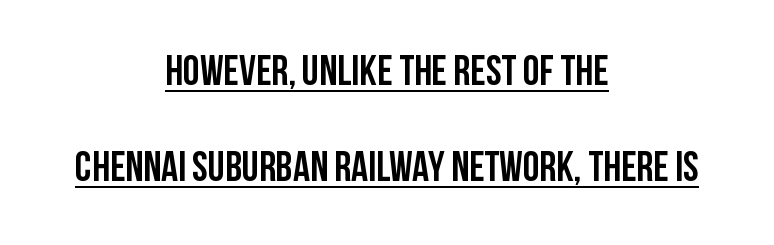
Q: Is the text bold? A: Yes.
Q: Is the text italic (slanted)? A: No, it is upright.
Q: Is the typeface a serif or a sans-serif typeface? A: Sans-serif.
Q: Is the text underlined? A: Yes.
Q: How is the paragraph aligned? A: Centered.
Q: Is the spacing between letters normal or unusually wide? A: Normal.
Q: Is the spacing between lines tight, normal or loose? A: Loose.
Q: Width (condensed, normal, or wide)? A: Condensed.
Q: Stroke contrast? A: Low.
Q: x-height? A: Large.
Q: Monospaced? A: No.
